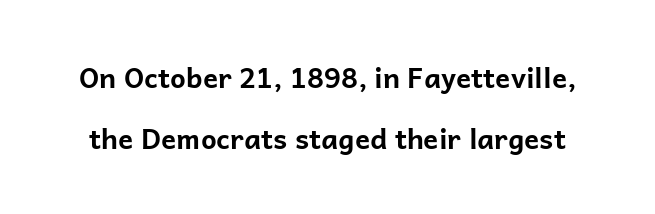
The image shows 28 px bold sans-serif type, upright; set loose line spacing (2.18x), normal letter spacing, not underlined; low stroke contrast and a medium x-height.
